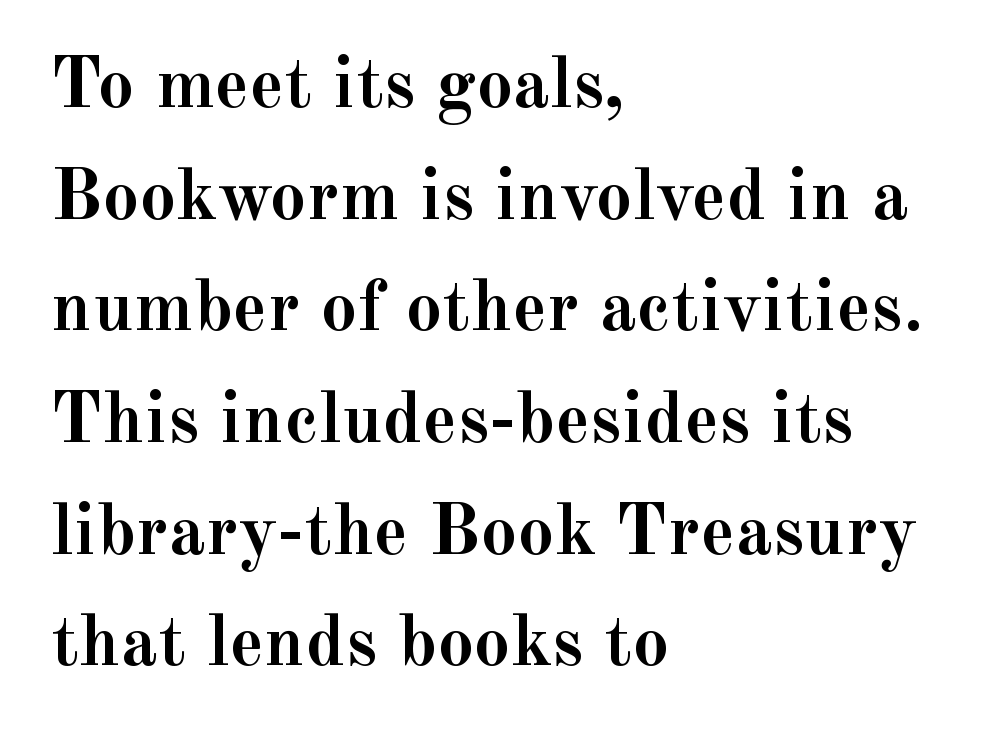
Q: Is the text bold? A: Yes.
Q: Is the text italic (slanted)? A: No, it is upright.
Q: Is the typeface a serif or a sans-serif typeface? A: Serif.
Q: Is the text underlined? A: No.
Q: How is the paragraph aligned? A: Left-aligned.
Q: Is the spacing between letters normal or unusually wide? A: Normal.
Q: Is the spacing between lines tight, normal or loose? A: Normal.
Q: Width (condensed, normal, or wide)? A: Normal.
Q: x-height? A: Small.
Q: Monospaced? A: No.
